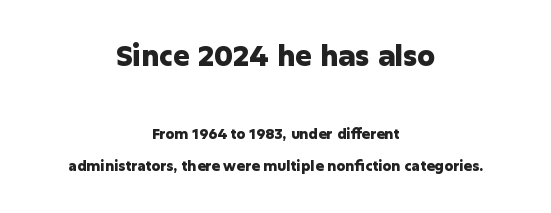
Q: Is the text bold? A: Yes.
Q: Is the text italic (slanted)? A: No, it is upright.
Q: Is the typeface a serif or a sans-serif typeface? A: Sans-serif.
Q: Is the text underlined? A: No.
Q: How is the paragraph aligned? A: Centered.
Q: Is the spacing between letters normal or unusually wide? A: Normal.
Q: Is the spacing between lines tight, normal or loose? A: Loose.
Q: Which block of text is set in a larger size, the first (top) or the second (bottom)? A: The first (top) one.
Q: Width (condensed, normal, or wide)? A: Normal.
Q: Stroke contrast? A: Low.
Q: x-height? A: Medium.
Q: Monospaced? A: No.
